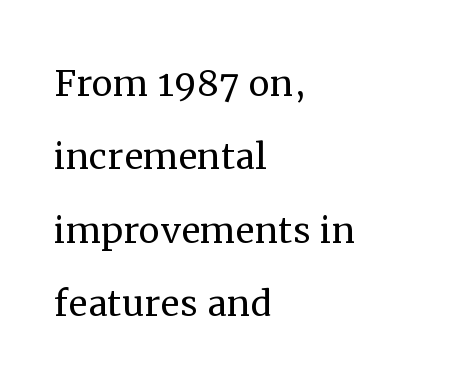
The image shows 48 px regular-weight serif type, upright; set left-aligned, normal line spacing (1.53x), normal letter spacing, not underlined; medium stroke contrast and a medium x-height.
